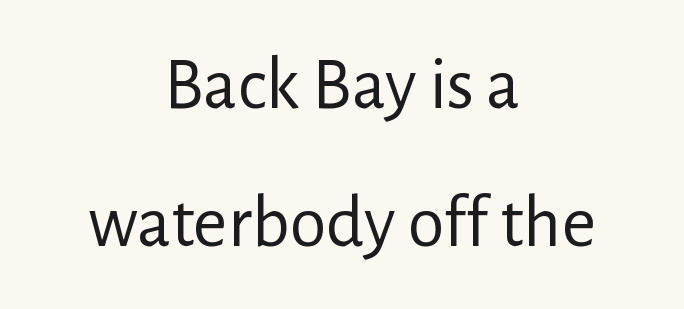
The paragraph has two soft edges and a firm central axis. The glyphs in this specimen are sans serif. The letters stand upright; this is a roman face. Weight: not bold — regular or lighter.
